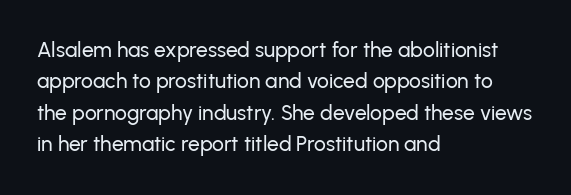
Q: Is the text italic (slanted)? A: No, it is upright.
Q: Is the text underlined? A: No.
Q: How is the paragraph aligned? A: Left-aligned.
Q: Is the spacing between letters normal or unusually wide? A: Normal.
Q: Is the spacing between lines tight, normal or loose? A: Normal.
